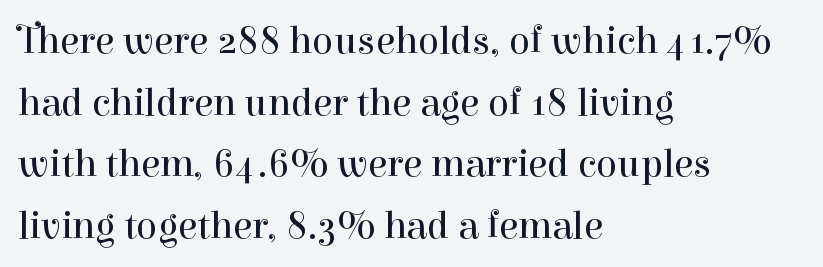
Q: Is the text bold? A: No.
Q: Is the text italic (slanted)? A: No, it is upright.
Q: Is the typeface a serif or a sans-serif typeface? A: Serif.
Q: Is the text underlined? A: No.
Q: How is the paragraph aligned? A: Left-aligned.
Q: Is the spacing between letters normal or unusually wide? A: Normal.
Q: Is the spacing between lines tight, normal or loose? A: Normal.
Q: Width (condensed, normal, or wide)? A: Normal.
Q: Stroke contrast? A: High.
Q: x-height? A: Medium.
Q: Monospaced? A: No.
